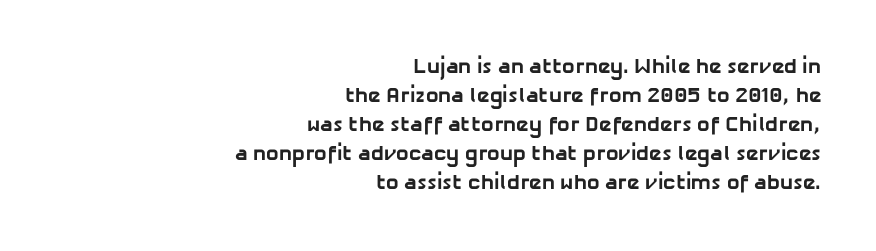
The image shows 21 px bold type; set right-aligned, normal line spacing (1.38x), normal letter spacing, not underlined.
